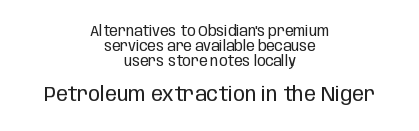
Q: Is the text bold? A: No.
Q: Is the text italic (slanted)? A: No, it is upright.
Q: Is the text underlined? A: No.
Q: How is the paragraph aligned? A: Centered.
Q: Is the spacing between letters normal or unusually wide? A: Normal.
Q: Is the spacing between lines tight, normal or loose? A: Tight.
Q: Which block of text is set in a larger size, the first (top) or the second (bottom)? A: The second (bottom) one.
